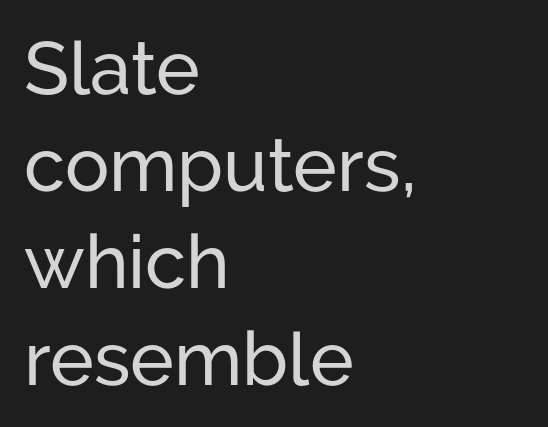
The image shows 74 px sans-serif type, upright; set left-aligned, normal line spacing (1.31x), normal letter spacing, not underlined; low stroke contrast and a medium x-height.
